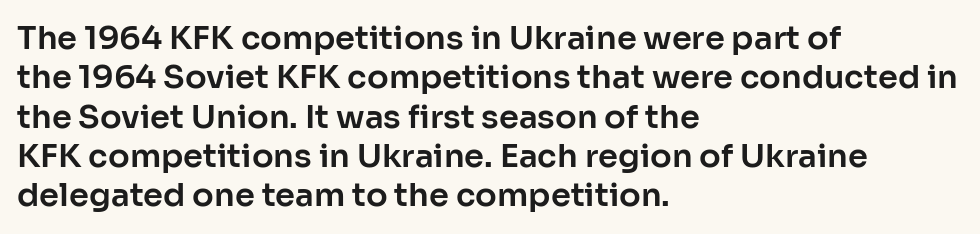
The image shows 32 px sans-serif type, upright; set left-aligned, line spacing 1.23x, normal letter spacing, not underlined; low stroke contrast and a medium x-height.
